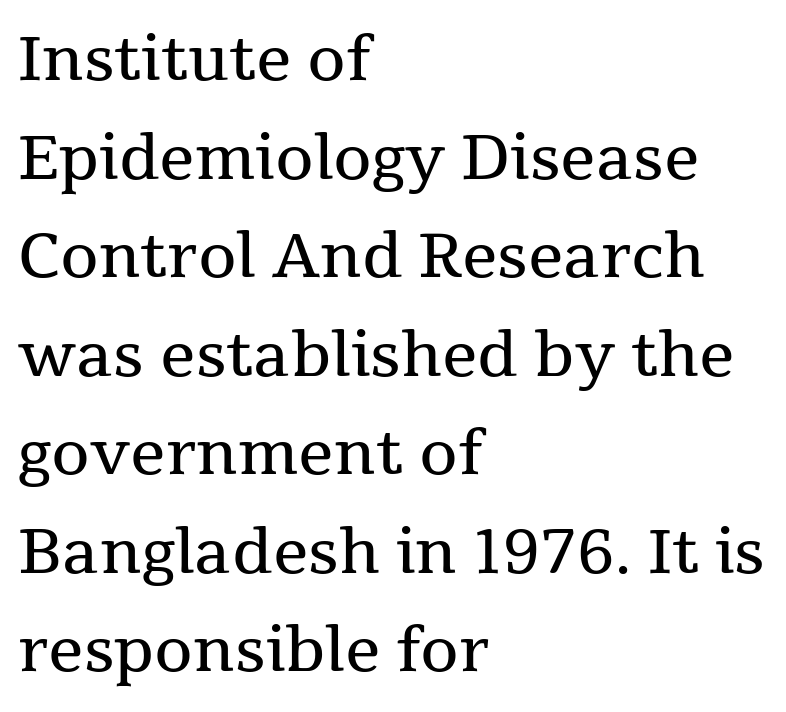
The image shows 62 px regular-weight serif type, upright; set left-aligned, normal line spacing (1.59x), normal letter spacing, not underlined; medium stroke contrast and a medium x-height.
